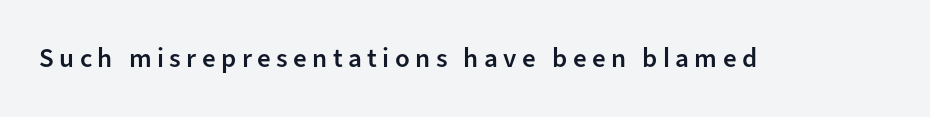
The font is running at a semibold setting, under full bold. Designer's note — italics off, roman on. A clean baseline with only descenders dipping below it. The letters are spread apart with noticeably loose tracking.
